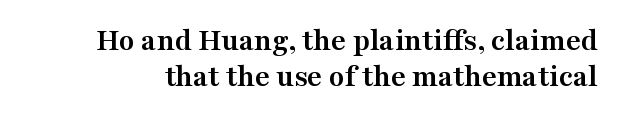
The image shows 32 px semibold, wide serif type, upright; set tight line spacing (1.12x), normal letter spacing, not underlined; medium stroke contrast and a medium x-height.
